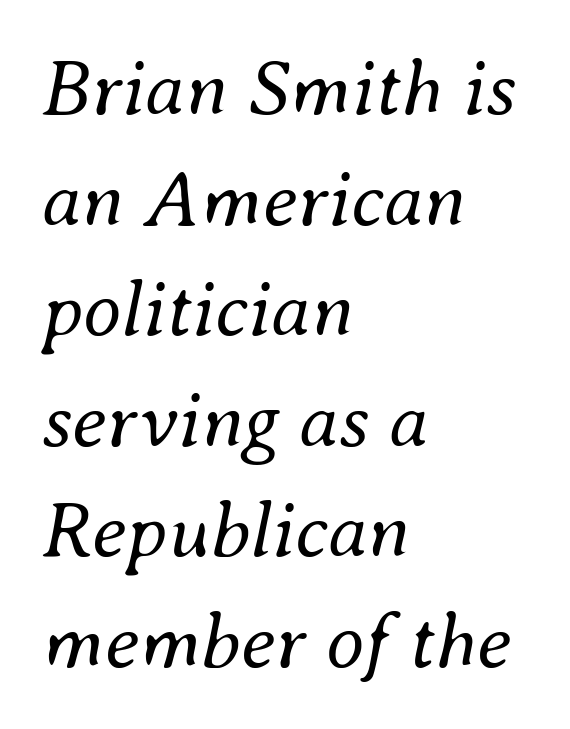
{"italic": "yes", "lean": "right", "slant_degrees": 8, "bold": "no", "weight": "regular", "width": "normal", "stroke_contrast": "medium", "x_height": "small", "monospaced": "no", "underline": "no", "align": "left", "line_spacing": "normal", "line_spacing_ratio": 1.4, "letter_spacing": "normal", "letter_spacing_em": 0.0, "glyph_px": 79}
